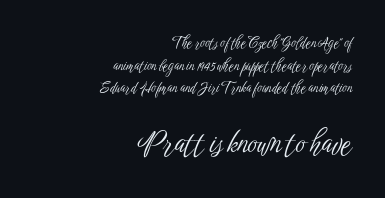
{"serif": "no", "bold": "no", "weight": "light", "width": "condensed", "stroke_contrast": "low", "x_height": "medium", "monospaced": "no", "underline": "no", "align": "right", "line_spacing": "normal", "line_spacing_ratio": 1.62, "letter_spacing": "normal", "letter_spacing_em": 0.0, "larger_block": "second", "size_ratio": 2.07, "glyph_px": 29}
